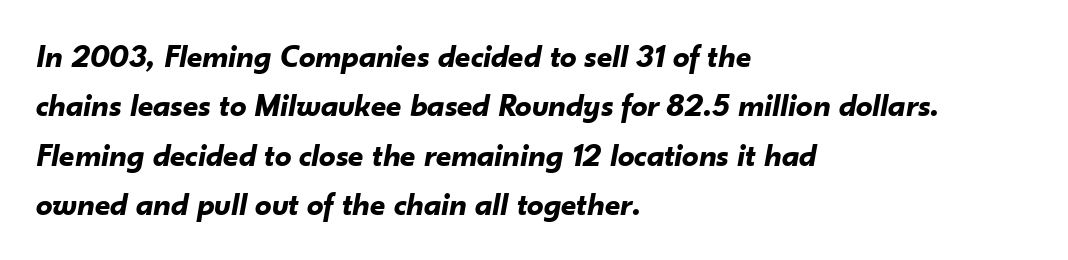
The image shows 33 px bold type, italic (leaning right); set left-aligned, normal line spacing (1.5x), normal letter spacing, not underlined; low stroke contrast and a small x-height.
